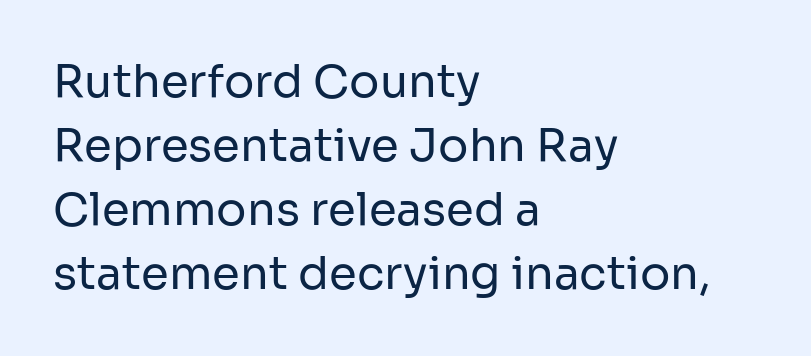
The image shows 45 px regular-weight sans-serif type, upright; set left-aligned, normal line spacing (1.42x), normal letter spacing, not underlined; low stroke contrast and a medium x-height.
